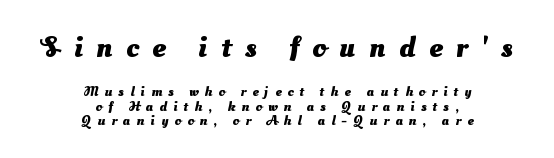
Q: Is the text bold? A: Yes.
Q: Is the typeface a serif or a sans-serif typeface? A: Sans-serif.
Q: Is the text underlined? A: No.
Q: How is the paragraph aligned? A: Centered.
Q: Is the spacing between letters normal or unusually wide? A: Unusually wide.
Q: Is the spacing between lines tight, normal or loose? A: Tight.
Q: Which block of text is set in a larger size, the first (top) or the second (bottom)? A: The first (top) one.
Q: Width (condensed, normal, or wide)? A: Normal.
Q: Stroke contrast? A: Medium.
Q: x-height? A: Small.
Q: Monospaced? A: No.
